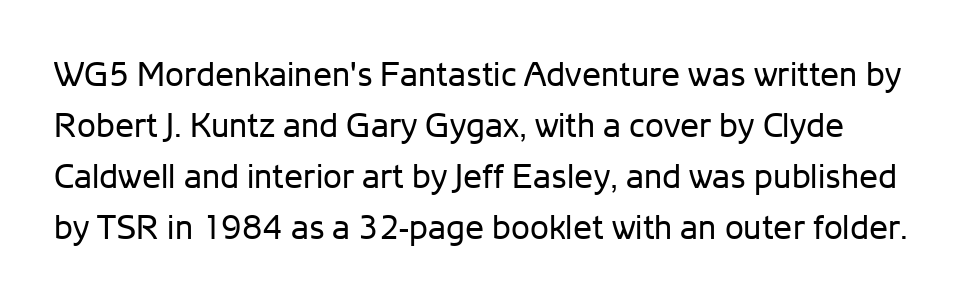
Style check: upright. Between one letter and the next there's only the usual sliver of space. The strip under each line holds only bare page. A typesetter would call this proportional, since set widths differ per character. Each stroke keeps to a modest, everyday thickness or less.
